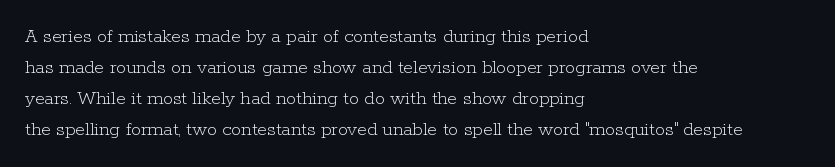
The face looks like a standard text weight, possibly lighter. The type is set solid horizontally, with unmodified tracking. The lettering stays uniformly vertical, giving the passage a roman look. Leading: standard. Casual observation: everything's shoved over to the left.
